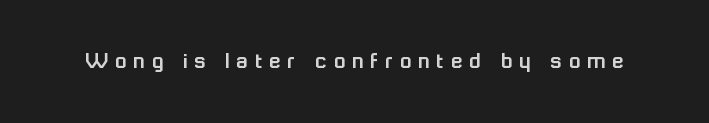
{"italic": "no", "underline": "no", "letter_spacing": "wide", "letter_spacing_em": 0.28, "glyph_px": 24}
